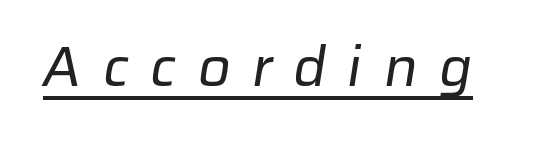
{"serif": "no", "bold": "no", "weight": "regular", "width": "normal", "stroke_contrast": "low", "x_height": "medium", "monospaced": "no", "underline": "yes", "letter_spacing": "wide", "letter_spacing_em": 0.37, "glyph_px": 57}
